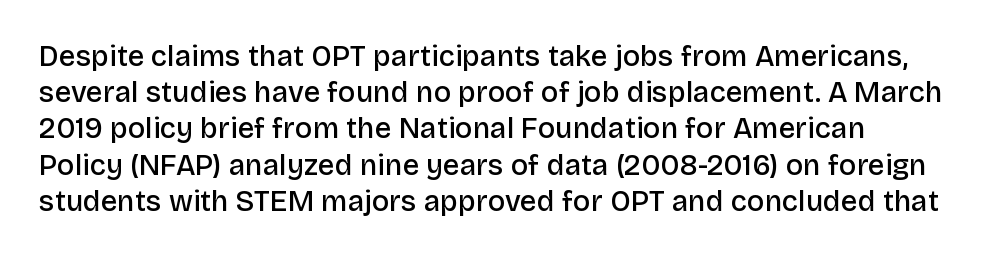
Q: Is the text bold? A: Semi-bold.
Q: Is the text italic (slanted)? A: No, it is upright.
Q: Is the typeface a serif or a sans-serif typeface? A: Sans-serif.
Q: Is the text underlined? A: No.
Q: Is the spacing between letters normal or unusually wide? A: Normal.
Q: Is the spacing between lines tight, normal or loose? A: Normal.
Q: Width (condensed, normal, or wide)? A: Normal.
Q: Stroke contrast? A: Low.
Q: x-height? A: Large.
Q: Monospaced? A: No.
